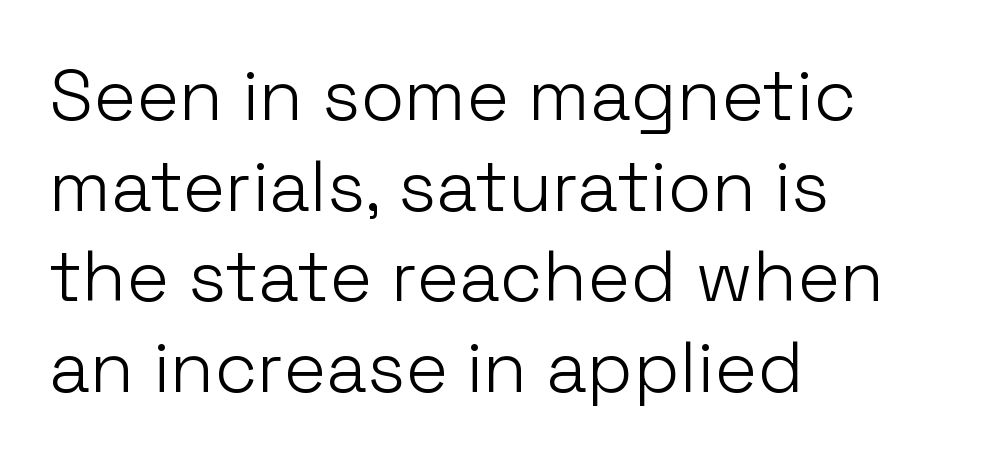
Do the characters align in a grid? No, the font is proportional. Casual observation: everything's shoved over to the left. To sum up the face: it is a sans, with no serifs. Default kerning and tracking; the words read as compact shapes. The glyphs are unaccompanied by any horizontal stroke below them.
